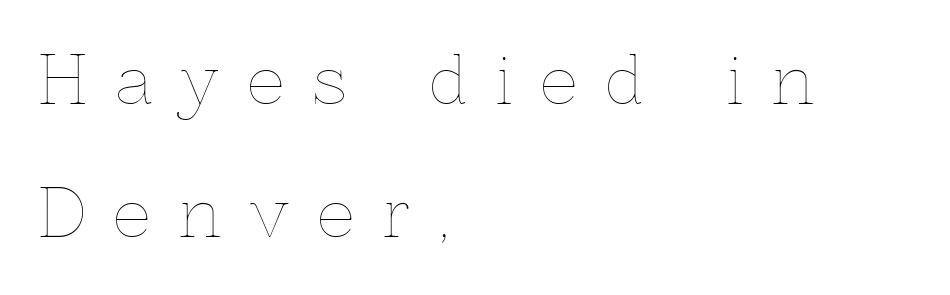
These lines have a slow, spaced-out rhythm from letter to letter. You could not count columns in this text — the font is proportionally spaced. The font sits on the lighter half of the weight spectrum, regular included. Successive baselines arrive slowly, with a big drop between each. The font's upright variant was chosen for this text.
